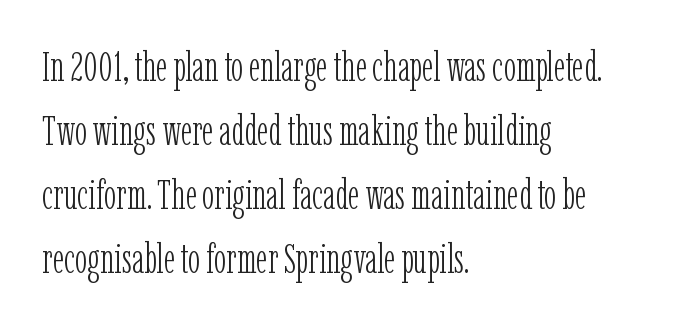
The line texture is even and compact thanks to regular tracking. The specimen omits any rule beneath the text block's lines. Every character sits straight up, as roman type does. The passage shown is typeset with a serif family.
